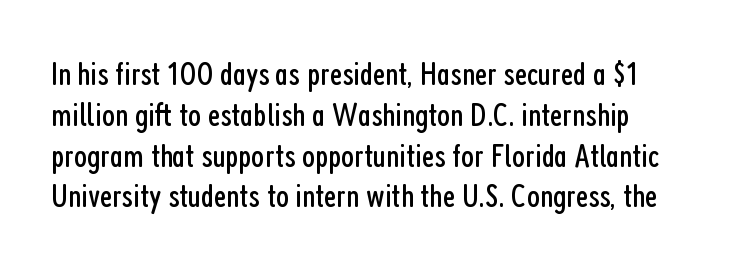
In terms of posture, this sample is upright. Default kerning and tracking; the words read as compact shapes. Weight: regular or lighter. Just letters on the line, the space beneath them empty.
